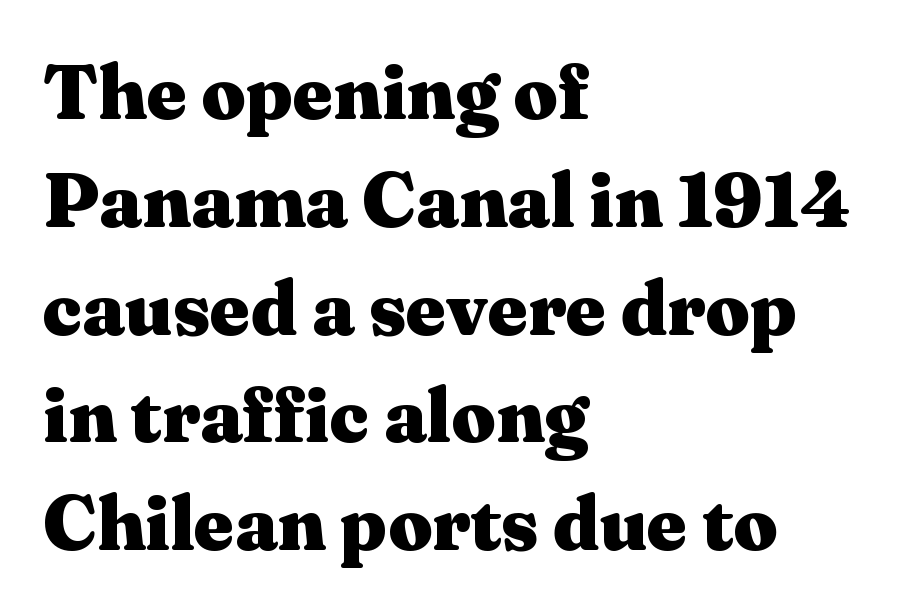
The image shows 77 px heavy, wide serif type, upright; set left-aligned, normal line spacing (1.4x), normal letter spacing, not underlined; medium stroke contrast and a medium x-height.
